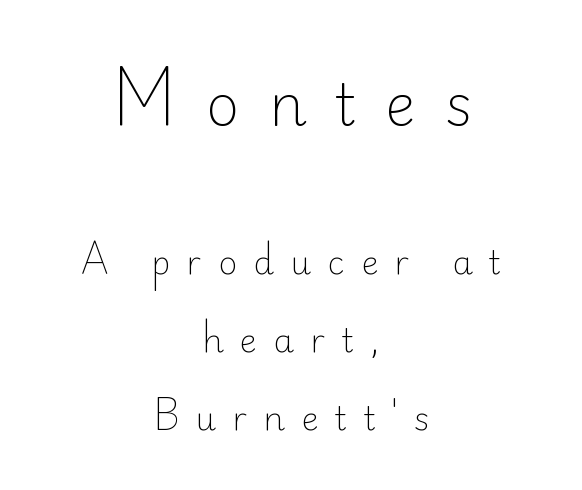
{"serif": "no", "italic": "no", "bold": "no", "weight": "light", "width": "normal", "stroke_contrast": "low", "x_height": "small", "monospaced": "no", "underline": "no", "align": "center", "line_spacing": "loose", "line_spacing_ratio": 2.37, "letter_spacing": "wide", "letter_spacing_em": 0.49, "larger_block": "first", "size_ratio": 1.76, "glyph_px": 58}
